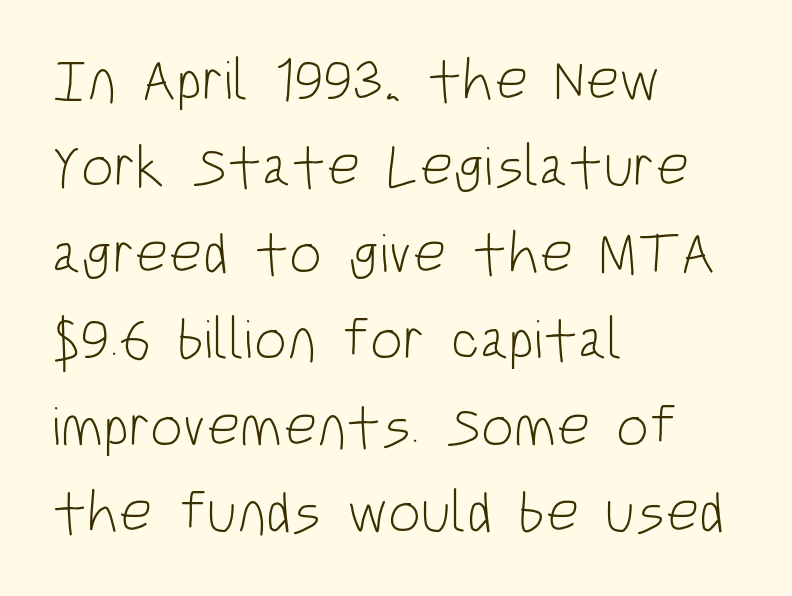
The image shows 58 px light, condensed sans-serif type, upright; set left-aligned, normal line spacing (1.49x), normal letter spacing, not underlined; low stroke contrast and a large x-height.
